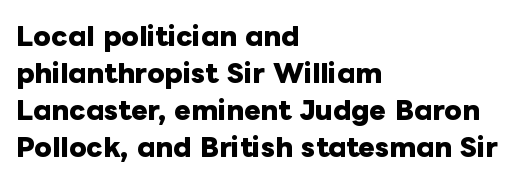
The image shows 25 px bold type, upright; set left-aligned, normal line spacing (1.48x), normal letter spacing, not underlined.
